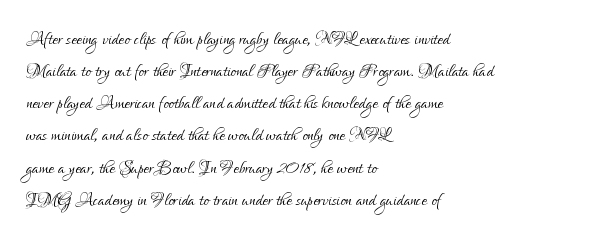
The strip under each line holds only bare page. You could call the tracking neutral — neither tight nor loose. Where is the straight margin? On the left. The weight tops out at a normal text grade.
